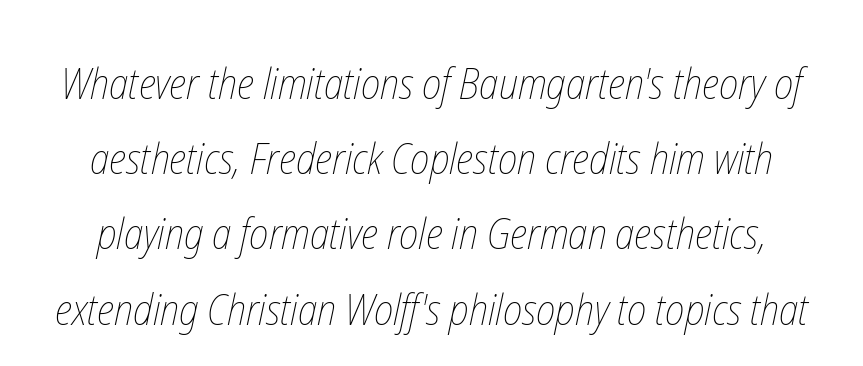
Q: Is the text bold? A: No.
Q: Is the text underlined? A: No.
Q: Is the spacing between letters normal or unusually wide? A: Normal.
Q: Width (condensed, normal, or wide)? A: Condensed.
Q: Stroke contrast? A: Low.
Q: x-height? A: Medium.
Q: Monospaced? A: No.
